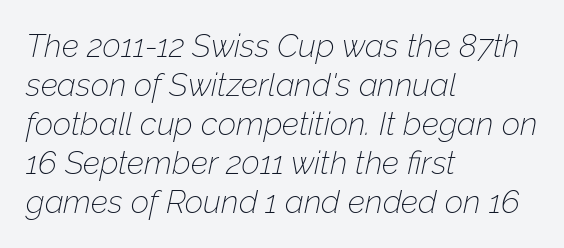
The image shows 32 px thin type, italic (leaning right); set left-aligned, line spacing 1.22x, normal letter spacing, not underlined; low stroke contrast and a medium x-height.
